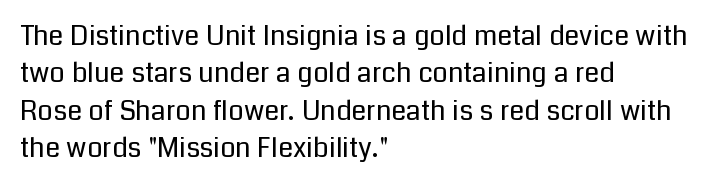
Interline gaps are of average width in this sample. Inter-character spacing is left at the font's built-in metrics. If you drew a line through each stem, it would be perfectly vertical. Words float on clear page, feet unadorned. Each line starts at the same left margin while the right side varies.
